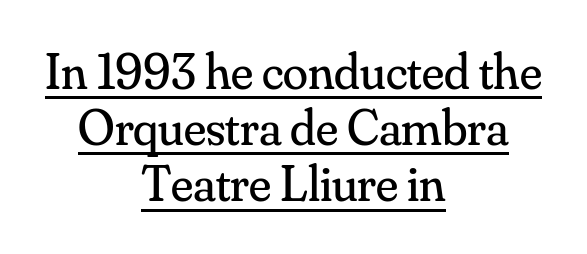
The image shows 51 px regular-weight serif type, upright; set centered, tight line spacing (1.1x), normal letter spacing, underlined; medium stroke contrast and a small x-height.
